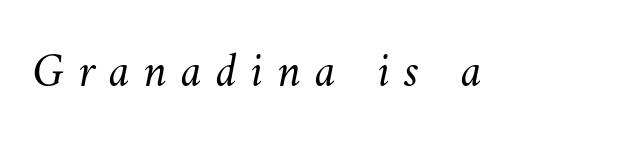
Descenders are the only things crossing below the line. Is this a heavy cut? Hardly; it is regular or lighter. The letters advance in unequal steps, a hallmark of proportional type. The passage shown has open, widely tracked lettering throughout.
